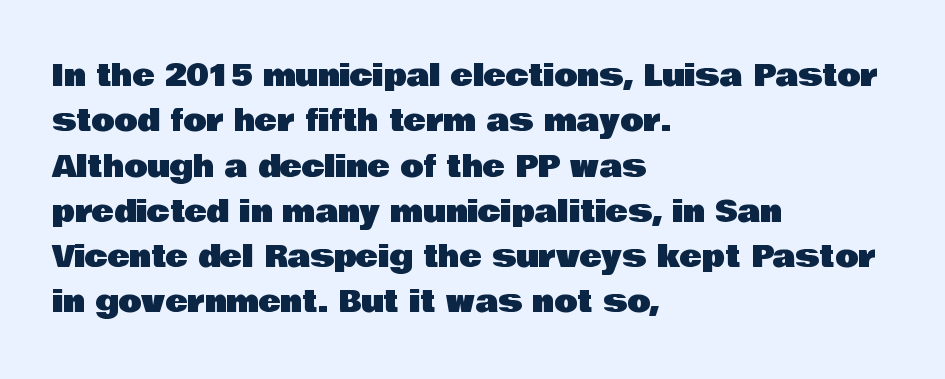
Q: Is the text italic (slanted)? A: No, it is upright.
Q: Is the typeface a serif or a sans-serif typeface? A: Sans-serif.
Q: Is the text underlined? A: No.
Q: How is the paragraph aligned? A: Left-aligned.
Q: Is the spacing between letters normal or unusually wide? A: Normal.
Q: Is the spacing between lines tight, normal or loose? A: Normal.
Q: Width (condensed, normal, or wide)? A: Normal.
Q: Stroke contrast? A: Low.
Q: x-height? A: Large.
Q: Monospaced? A: No.
